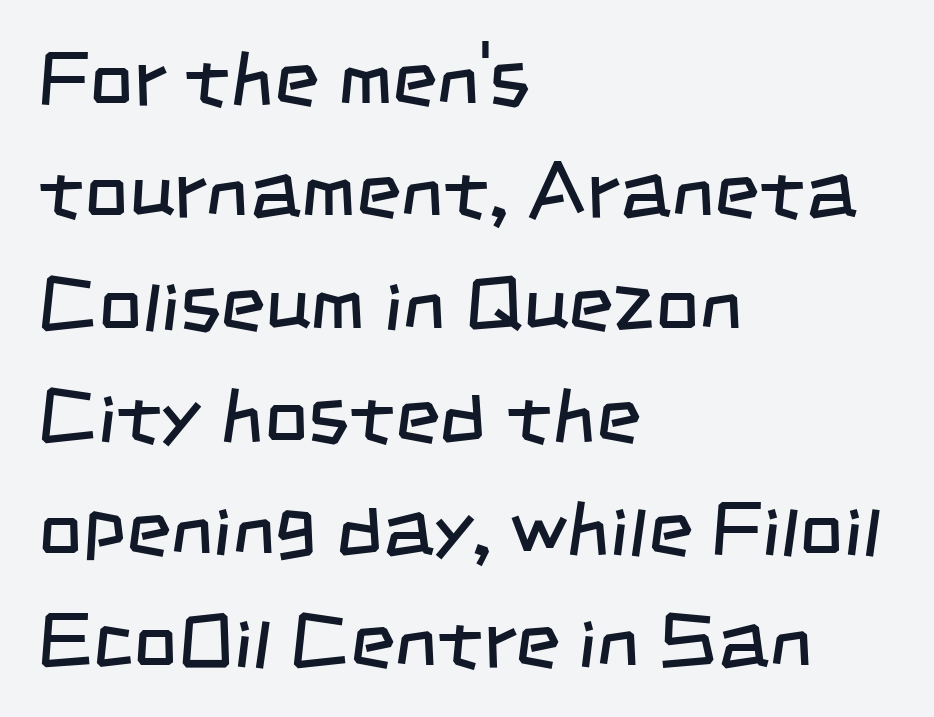
The image shows 77 px regular-weight, condensed sans-serif type; set left-aligned, normal line spacing (1.46x), normal letter spacing, not underlined; low stroke contrast and a large x-height.
